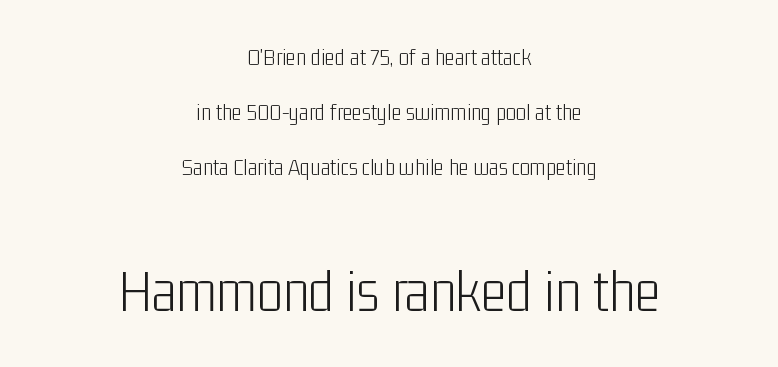
The image shows 61 px light, condensed sans-serif type, upright; set centered, loose line spacing (2.29x), normal letter spacing, not underlined; the second (bottom) block is 2.54x larger; low stroke contrast and a medium x-height.
